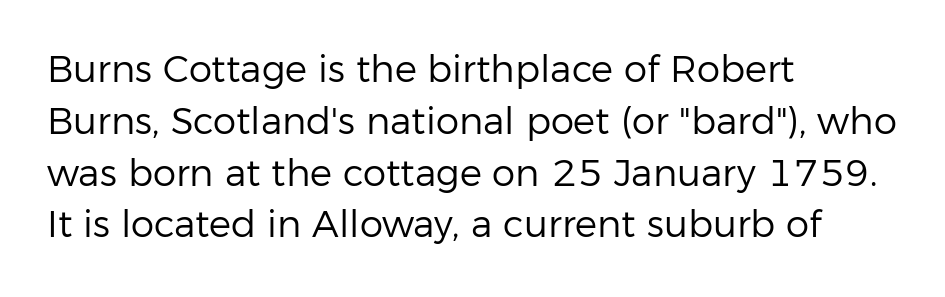
The image shows 37 px regular-weight sans-serif type, upright; set left-aligned, normal line spacing (1.4x), normal letter spacing, not underlined; low stroke contrast and a medium x-height.
